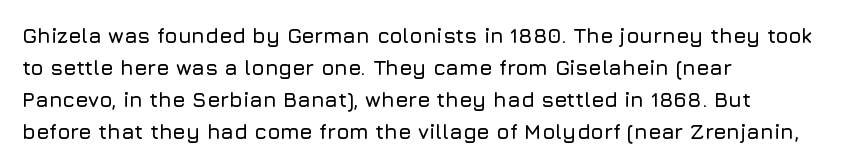
Q: Is the text italic (slanted)? A: No, it is upright.
Q: Is the text underlined? A: No.
Q: How is the paragraph aligned? A: Left-aligned.
Q: Is the spacing between letters normal or unusually wide? A: Normal.
Q: Is the spacing between lines tight, normal or loose? A: Normal.
